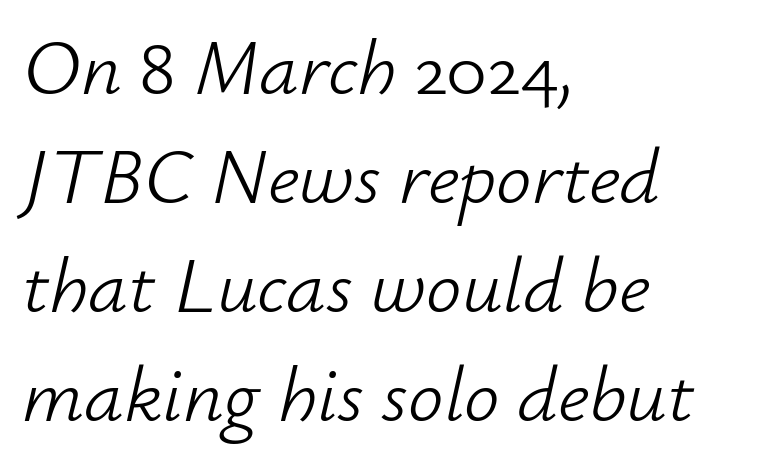
The image shows 79 px light type, italic (leaning right); set left-aligned, normal line spacing (1.38x), normal letter spacing, not underlined; low stroke contrast and a small x-height.
